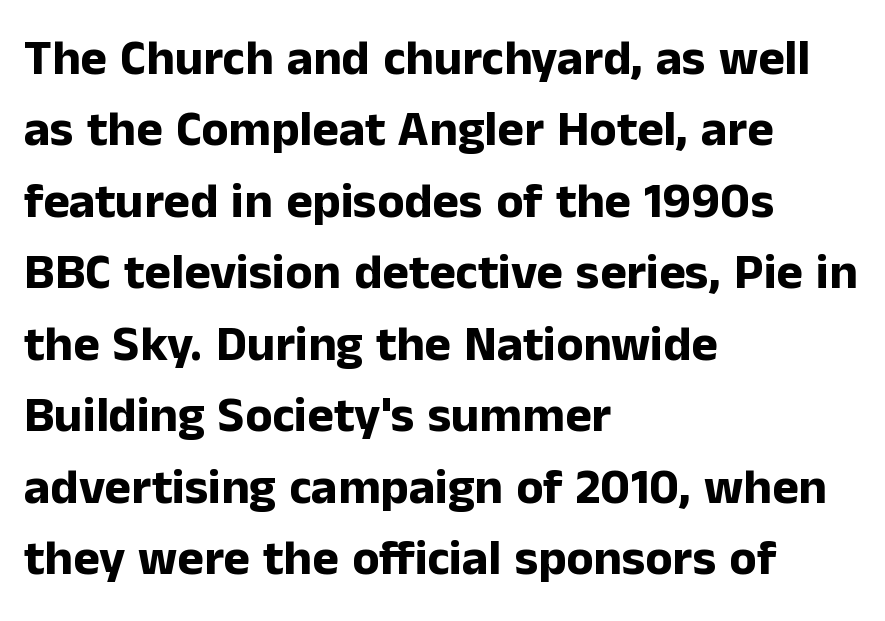
The image shows 50 px bold sans-serif type, upright; set left-aligned, normal line spacing (1.43x), normal letter spacing, not underlined; low stroke contrast and a medium x-height.
